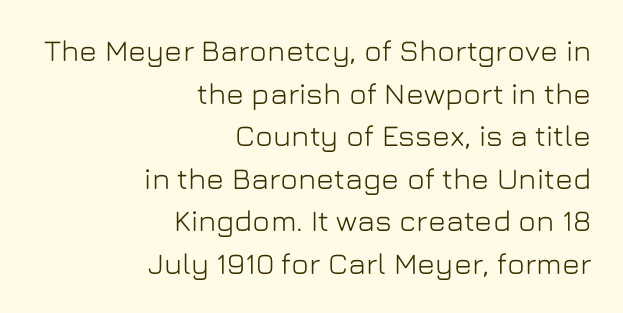
Q: Is the text italic (slanted)? A: No, it is upright.
Q: Is the typeface a serif or a sans-serif typeface? A: Sans-serif.
Q: Is the text underlined? A: No.
Q: How is the paragraph aligned? A: Right-aligned.
Q: Is the spacing between letters normal or unusually wide? A: Normal.
Q: Is the spacing between lines tight, normal or loose? A: Normal.
Q: Width (condensed, normal, or wide)? A: Normal.
Q: Stroke contrast? A: Low.
Q: x-height? A: Medium.
Q: Monospaced? A: No.
